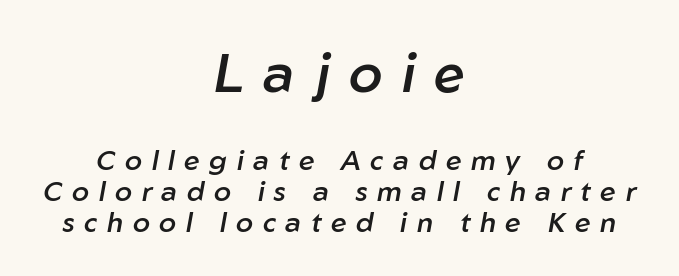
The image shows 55 px semibold type, italic (leaning right); set centered, tight line spacing (1.11x), unusually wide letter spacing (+0.34 em), not underlined; the first (top) block is 1.96x larger; low stroke contrast and a medium x-height.
